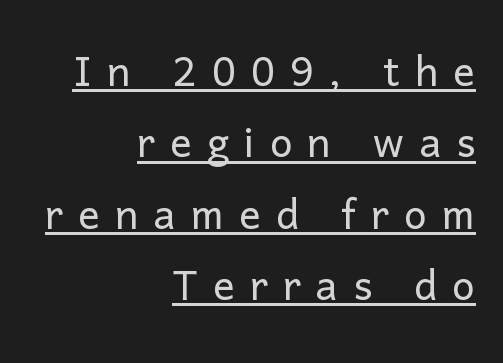
The image shows 54 px light sans-serif type, upright; set right-aligned, normal line spacing (1.32x), unusually wide letter spacing (+0.28 em), underlined; low stroke contrast and a medium x-height.
